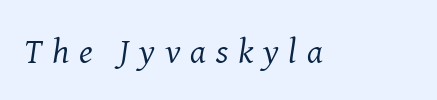
Q: Is the text bold? A: No.
Q: Is the text italic (slanted)? A: Yes, it leans right by about 8 degrees.
Q: Is the typeface a serif or a sans-serif typeface? A: Serif.
Q: Is the text underlined? A: No.
Q: Is the spacing between letters normal or unusually wide? A: Unusually wide.
Q: Width (condensed, normal, or wide)? A: Normal.
Q: Stroke contrast? A: Medium.
Q: x-height? A: Medium.
Q: Monospaced? A: No.
